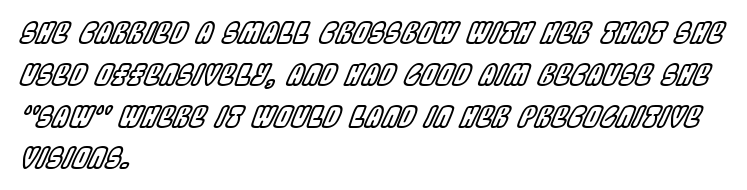
Descenders hang freely into open space. Baseline-to-baseline distance is the conventional proportion of letter height. Think of a printed novel: that variable character pitch is what you see here. Emphasis-style slanted type is in use.
